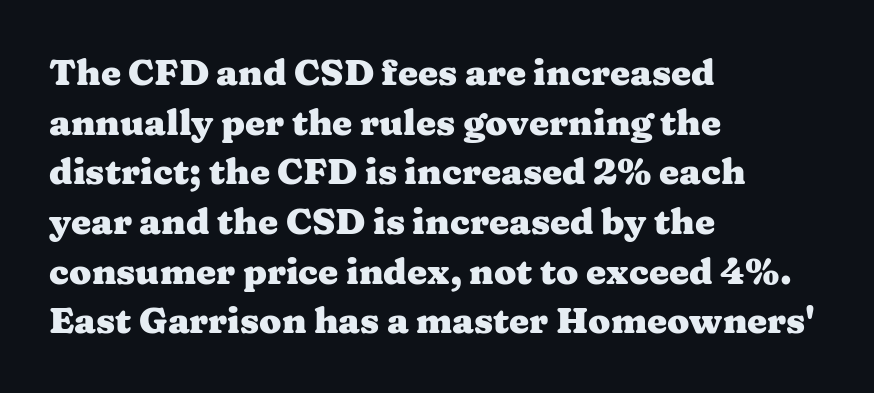
{"serif": "yes", "italic": "no", "bold": "yes", "weight": "heavy", "width": "wide", "stroke_contrast": "medium", "x_height": "medium", "monospaced": "no", "underline": "no", "align": "left", "line_spacing": "normal", "line_spacing_ratio": 1.38, "letter_spacing": "normal", "letter_spacing_em": 0.0, "glyph_px": 36}
